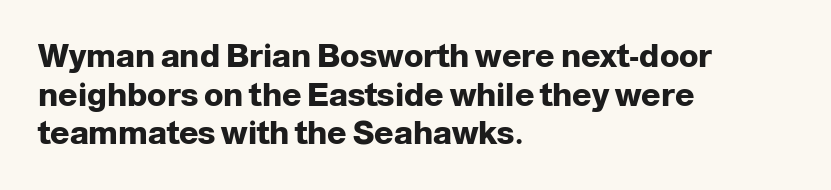
Beneath every word, the page is bare. The gaps between neighbouring characters are ordinary and unremarkable. Is the type bold? Yes — the strokes are clearly thick and heavy. Letterform terminals end flat and unadorned throughout the passage.
